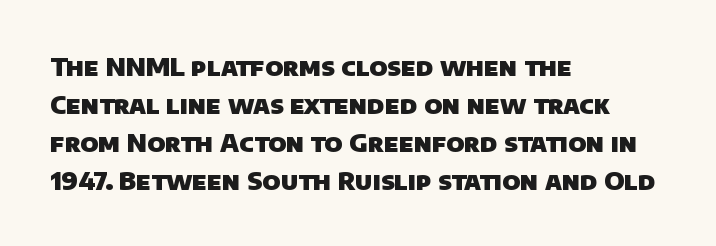
Q: Is the text bold? A: Yes.
Q: Is the text underlined? A: No.
Q: How is the paragraph aligned? A: Left-aligned.
Q: Is the spacing between letters normal or unusually wide? A: Normal.
Q: Is the spacing between lines tight, normal or loose? A: Normal.
